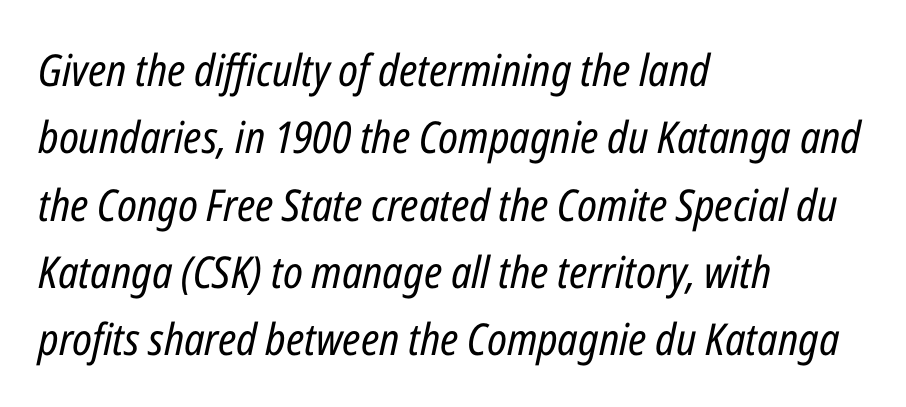
{"italic": "yes", "lean": "right", "slant_degrees": 12, "bold": "no", "weight": "regular", "width": "condensed", "stroke_contrast": "low", "x_height": "medium", "monospaced": "no", "underline": "no", "align": "left", "line_spacing": "normal", "line_spacing_ratio": 1.53, "letter_spacing": "normal", "letter_spacing_em": 0.0, "glyph_px": 44}
